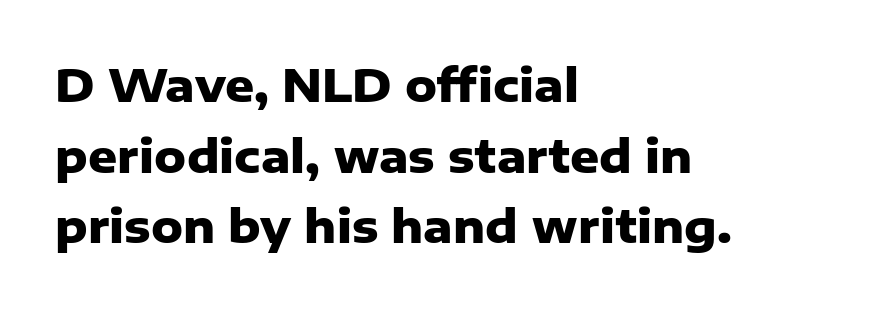
Q: Is the text bold? A: Yes.
Q: Is the text italic (slanted)? A: No, it is upright.
Q: Is the typeface a serif or a sans-serif typeface? A: Sans-serif.
Q: Is the text underlined? A: No.
Q: How is the paragraph aligned? A: Left-aligned.
Q: Is the spacing between letters normal or unusually wide? A: Normal.
Q: Is the spacing between lines tight, normal or loose? A: Normal.
Q: Width (condensed, normal, or wide)? A: Normal.
Q: Stroke contrast? A: Low.
Q: x-height? A: Medium.
Q: Monospaced? A: No.
